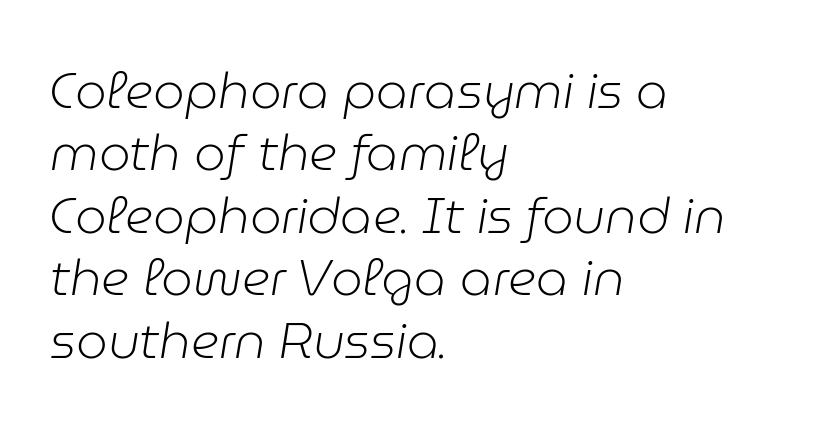
Q: Is the text bold? A: No.
Q: Is the text italic (slanted)? A: Yes, it leans right by about 9 degrees.
Q: Is the text underlined? A: No.
Q: How is the paragraph aligned? A: Left-aligned.
Q: Is the spacing between letters normal or unusually wide? A: Normal.
Q: Is the spacing between lines tight, normal or loose? A: Normal.
Q: Width (condensed, normal, or wide)? A: Normal.
Q: Stroke contrast? A: Low.
Q: x-height? A: Medium.
Q: Monospaced? A: No.
